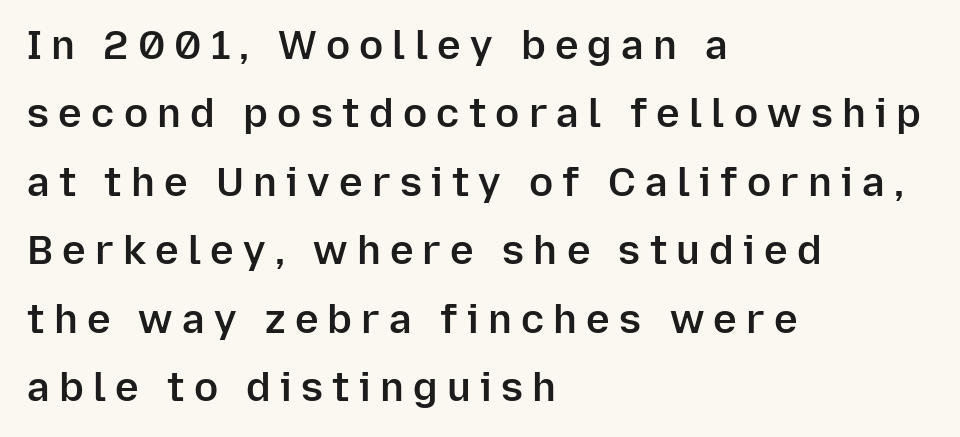
Observe the wide spacing: letters keep a clear distance from each other. Layout note: lines flush left. A bare baseline throughout the passage. What kind of face is this? One without serifs — a sans.
